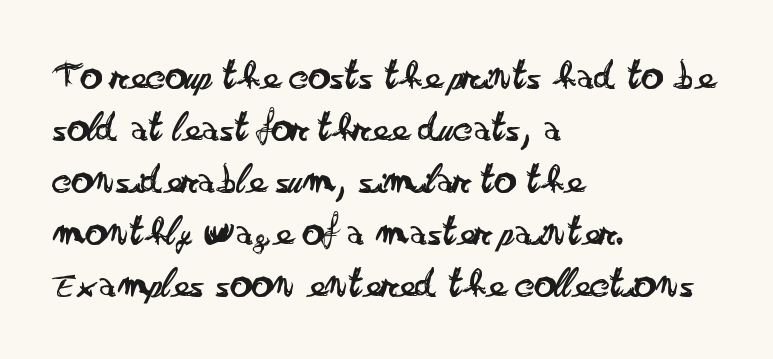
The image shows 43 px regular-weight, wide sans-serif type, upright; set left-aligned, line spacing 1.21x, normal letter spacing, not underlined; low stroke contrast and a small x-height.
